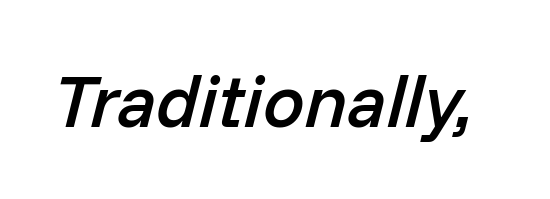
{"italic": "yes", "lean": "right", "slant_degrees": 14, "bold": "semi", "weight": "semibold", "width": "normal", "stroke_contrast": "low", "x_height": "medium", "monospaced": "no", "underline": "no", "letter_spacing": "normal", "letter_spacing_em": 0.0, "glyph_px": 74}
